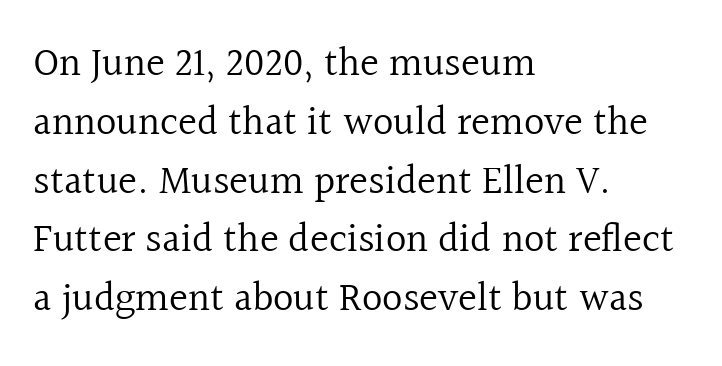
The image shows 40 px regular-weight serif type, upright; set left-aligned, normal line spacing (1.47x), normal letter spacing, not underlined; a medium x-height.
